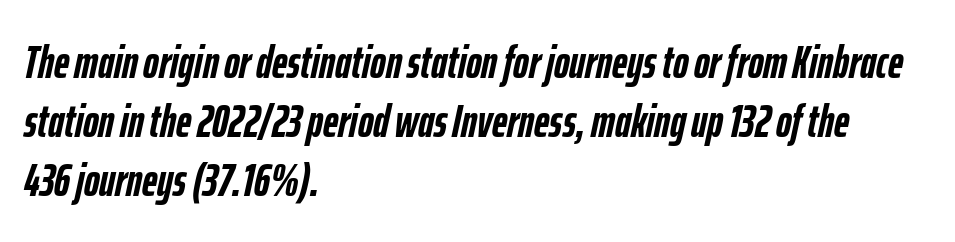
The image shows 47 px semibold, condensed type, italic (leaning right); set left-aligned, normal line spacing (1.26x), normal letter spacing, not underlined; low stroke contrast and a medium x-height.
